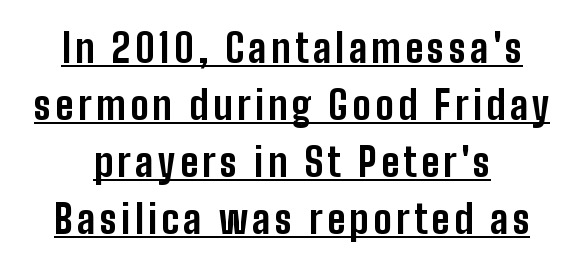
Short and long lines alike share a common midpoint. Chunky letters — that's bold for sure. Quick note: not italic, upright. The rendering uses a moderate line-height, typical for paragraphs. This is underlined copy, the kind a proofreader might mark for attention. Varying glyph widths throughout — classic text-font behaviour.
